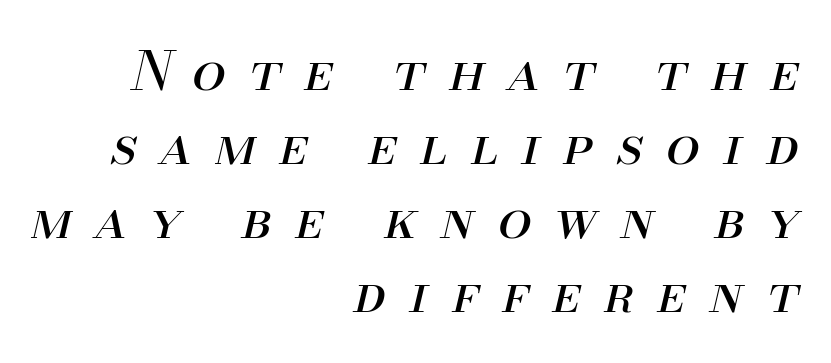
{"italic": "yes", "lean": "right", "slant_degrees": 13, "bold": "no", "weight": "regular", "width": "normal", "stroke_contrast": "medium", "x_height": "small", "monospaced": "no", "underline": "no", "align": "right", "line_spacing": "normal", "line_spacing_ratio": 1.37, "letter_spacing": "wide", "letter_spacing_em": 0.43, "glyph_px": 54}
